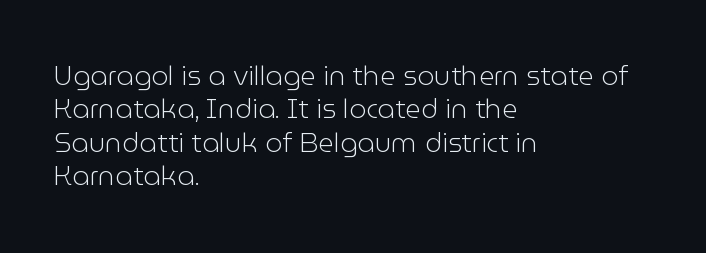
Q: Is the text bold? A: No.
Q: Is the text italic (slanted)? A: No, it is upright.
Q: Is the text underlined? A: No.
Q: How is the paragraph aligned? A: Left-aligned.
Q: Is the spacing between letters normal or unusually wide? A: Normal.
